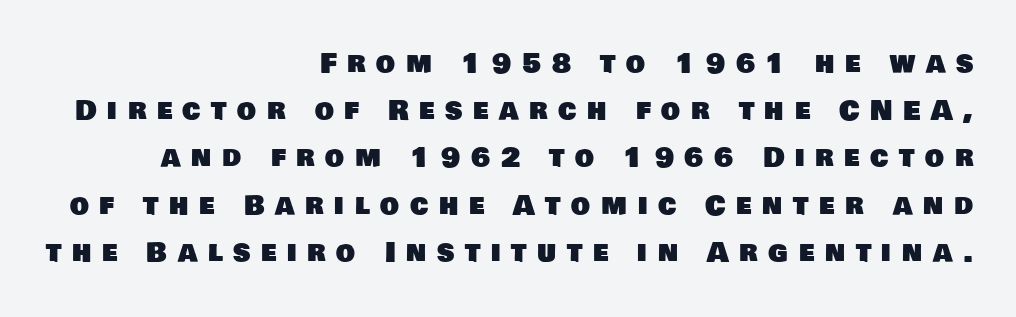
The image shows 27 px text type; set right-aligned, line spacing 1.75x, unusually wide letter spacing (+0.39 em), not underlined.
